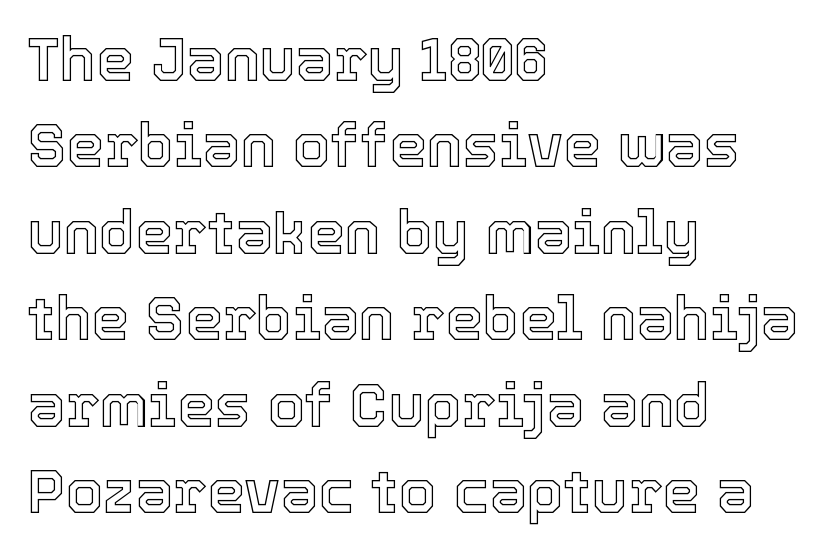
{"italic": "no", "width": "normal", "x_height": "medium", "monospaced": "no", "underline": "no", "align": "left", "line_spacing": "normal", "line_spacing_ratio": 1.44, "letter_spacing": "normal", "letter_spacing_em": 0.0, "glyph_px": 60}
